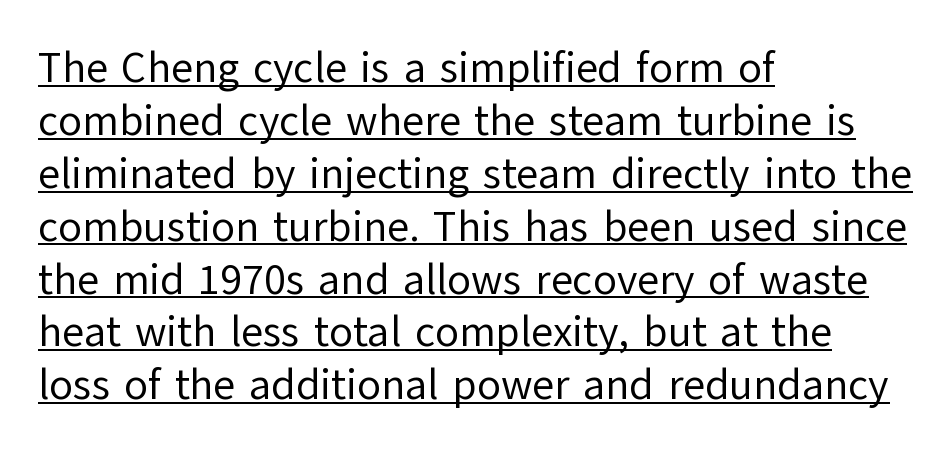
The image shows 43 px regular-weight sans-serif type, upright; set left-aligned, line spacing 1.23x, normal letter spacing, underlined; low stroke contrast and a medium x-height.
